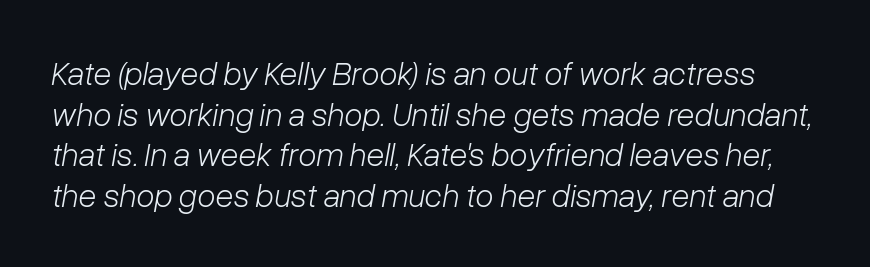
Q: Is the text bold? A: No.
Q: Is the text italic (slanted)? A: Yes, it leans right by about 10 degrees.
Q: Is the text underlined? A: No.
Q: Is the spacing between letters normal or unusually wide? A: Normal.
Q: Width (condensed, normal, or wide)? A: Normal.
Q: Stroke contrast? A: Low.
Q: x-height? A: Medium.
Q: Monospaced? A: No.
